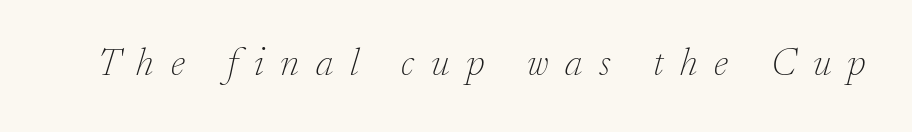
Q: Is the text bold? A: No.
Q: Is the text italic (slanted)? A: Yes, it leans right by about 17 degrees.
Q: Is the typeface a serif or a sans-serif typeface? A: Serif.
Q: Is the text underlined? A: No.
Q: Is the spacing between letters normal or unusually wide? A: Unusually wide.
Q: Width (condensed, normal, or wide)? A: Normal.
Q: Stroke contrast? A: Low.
Q: x-height? A: Small.
Q: Monospaced? A: No.
